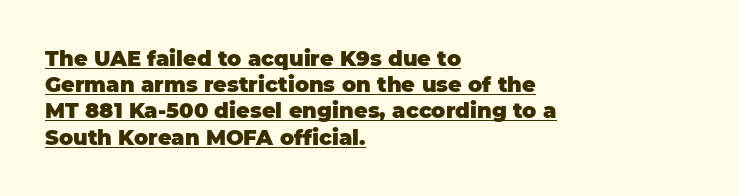
Thick stems and heavy bowls — unmistakably bold. This is the regular roman posture of the typeface. Every row of glyphs begins at an identical x-position on the left. In terms of leading, this rendering sits right in the middle.
